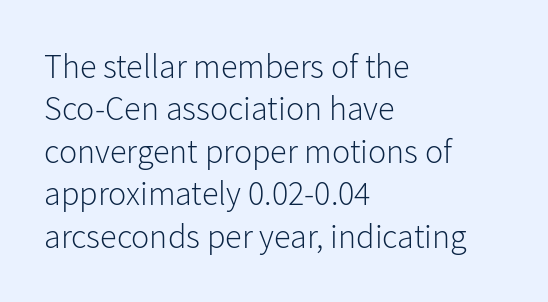
The image shows 34 px light sans-serif type, upright; set left-aligned, normal line spacing (1.25x), normal letter spacing, not underlined; low stroke contrast and a medium x-height.
